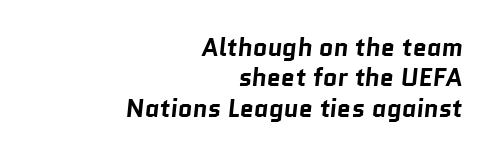
The image shows 25 px bold type; set right-aligned, line spacing 1.22x, normal letter spacing, not underlined.
